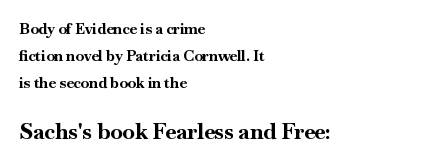
{"italic": "no", "bold": "yes", "underline": "no", "align": "left", "line_spacing_ratio": 1.79, "letter_spacing": "normal", "letter_spacing_em": 0.0, "larger_block": "second", "size_ratio": 1.47, "glyph_px": 22}
